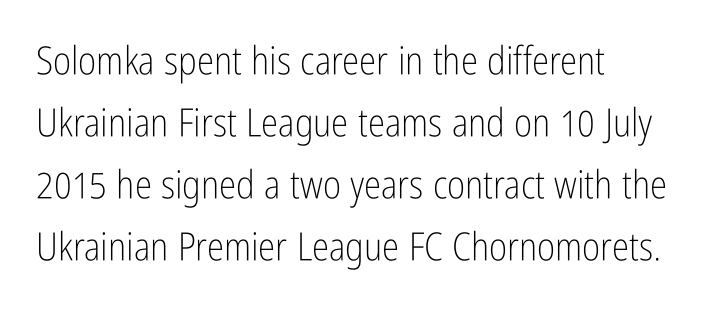
Does the copy run flush right? No — it runs flush left. Quick note: underline off. These lines keep a tight, regular rhythm from letter to letter. In terms of posture, this sample is upright. Serifs: no, the terminals of the letterforms are clean.
